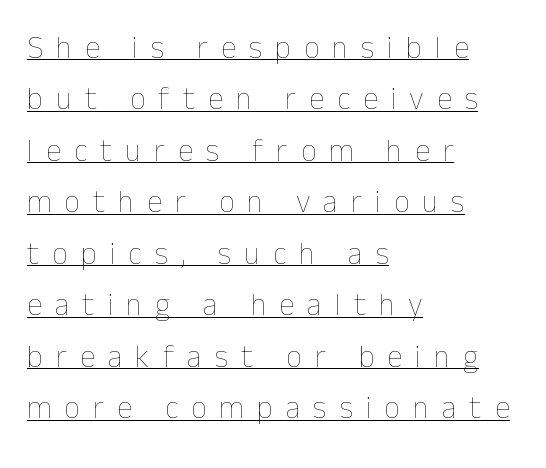
{"italic": "no", "bold": "no", "weight": "thin", "width": "normal", "stroke_contrast": "low", "x_height": "medium", "monospaced": "no", "underline": "yes", "align": "left", "line_spacing": "normal", "line_spacing_ratio": 1.66, "letter_spacing": "wide", "letter_spacing_em": 0.42, "glyph_px": 31}
